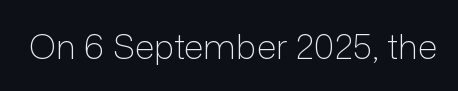
Q: Is the text bold? A: No.
Q: Is the text italic (slanted)? A: No, it is upright.
Q: Is the typeface a serif or a sans-serif typeface? A: Sans-serif.
Q: Is the text underlined? A: No.
Q: Is the spacing between letters normal or unusually wide? A: Normal.
Q: Width (condensed, normal, or wide)? A: Normal.
Q: Stroke contrast? A: Low.
Q: x-height? A: Medium.
Q: Monospaced? A: No.
